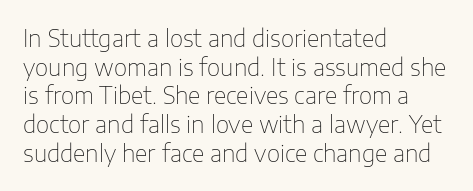
The lines sit at an ordinary, default distance from one another. The text block is weighted toward the left margin, trailing off unevenly rightward. Tracking value appears to be zero — textbook default spacing. Has an underline been added? It has not. Stroke mass is kept to a normal reading level or below.
